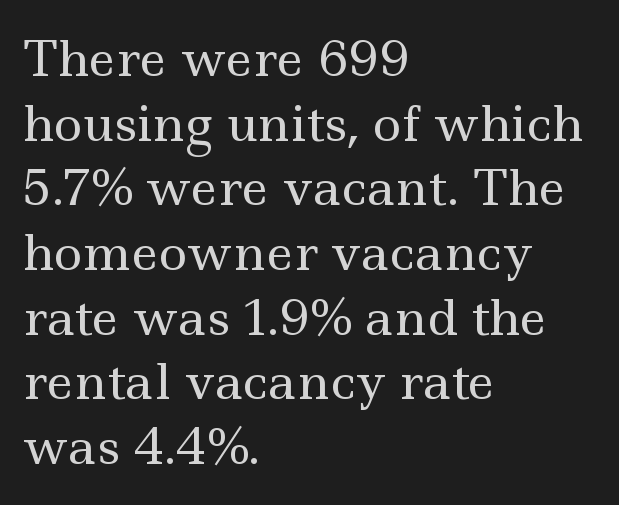
The image shows 49 px regular-weight, wide serif type, upright; set left-aligned, normal line spacing (1.32x), normal letter spacing, not underlined; a small x-height.
